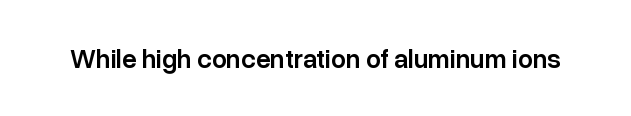
The image shows 26 px text type, upright; set normal letter spacing, not underlined.
